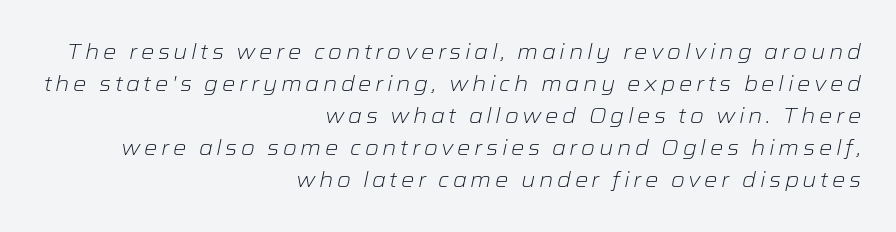
Q: Is the text bold? A: No.
Q: Is the text italic (slanted)? A: Yes, it leans right by about 12 degrees.
Q: Is the text underlined? A: No.
Q: How is the paragraph aligned? A: Right-aligned.
Q: Is the spacing between lines tight, normal or loose? A: Normal.
